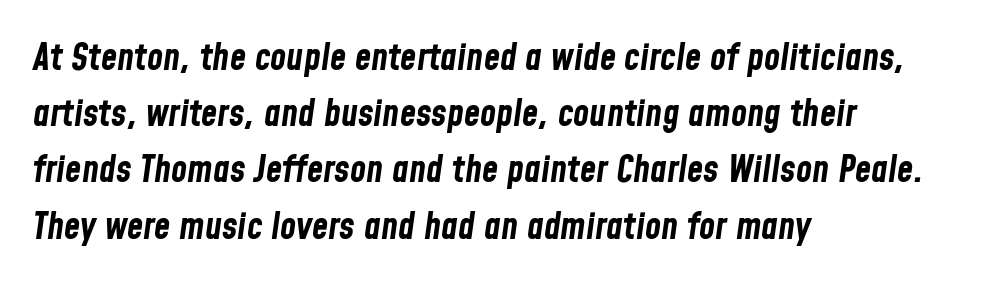
Q: Is the text bold? A: Yes.
Q: Is the text italic (slanted)? A: Yes, it leans right by about 8 degrees.
Q: Is the text underlined? A: No.
Q: How is the paragraph aligned? A: Left-aligned.
Q: Is the spacing between letters normal or unusually wide? A: Normal.
Q: Is the spacing between lines tight, normal or loose? A: Normal.
Q: Width (condensed, normal, or wide)? A: Condensed.
Q: Stroke contrast? A: Low.
Q: x-height? A: Medium.
Q: Monospaced? A: No.
